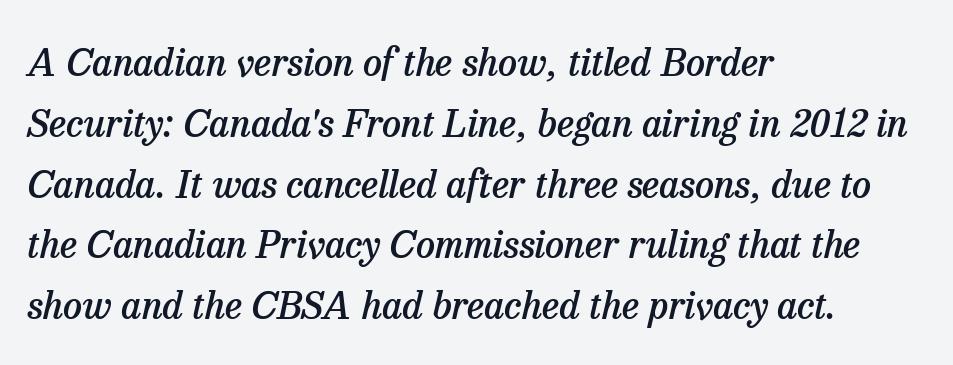
A somewhat darkened texture: the type is semibold rather than bold. Quick note: underline off. Do the characters align in a grid? No, the font is proportional. Successive baselines arrive at the customary interval. These lines were composed using italics. Every row of glyphs begins at an identical x-position on the left.
